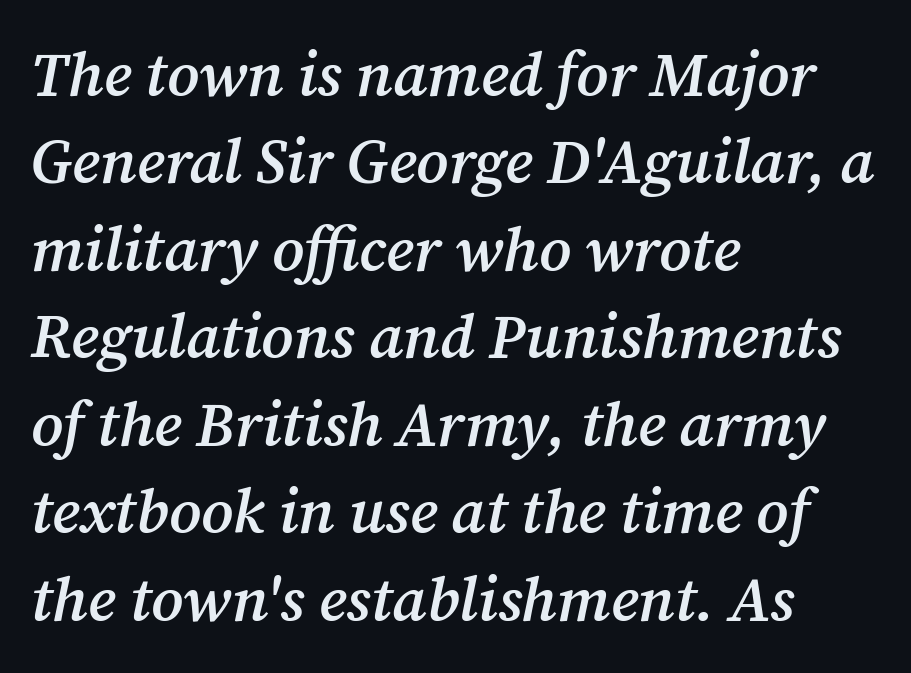
Q: Is the text bold? A: Semi-bold.
Q: Is the text italic (slanted)? A: Yes, it leans right by about 12 degrees.
Q: Is the typeface a serif or a sans-serif typeface? A: Serif.
Q: Is the text underlined? A: No.
Q: How is the paragraph aligned? A: Left-aligned.
Q: Is the spacing between letters normal or unusually wide? A: Normal.
Q: Is the spacing between lines tight, normal or loose? A: Normal.
Q: Width (condensed, normal, or wide)? A: Normal.
Q: Stroke contrast? A: Medium.
Q: x-height? A: Medium.
Q: Monospaced? A: No.
